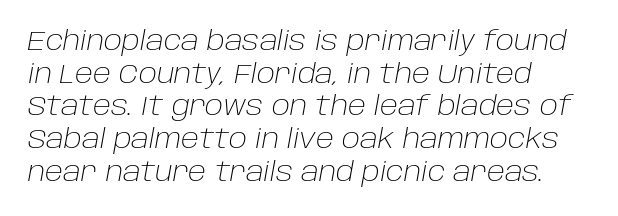
{"italic": "yes", "lean": "right", "slant_degrees": 10, "bold": "no", "underline": "no", "align": "left", "line_spacing_ratio": 1.21, "letter_spacing": "normal", "letter_spacing_em": 0.0, "glyph_px": 27}
